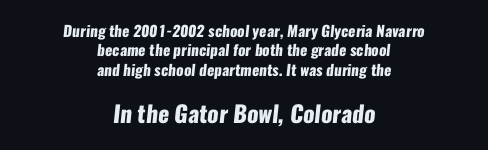
{"bold": "yes", "underline": "no", "align": "center", "line_spacing": "normal", "line_spacing_ratio": 1.3, "letter_spacing": "normal", "letter_spacing_em": 0.0, "larger_block": "second", "size_ratio": 1.53, "glyph_px": 23}
